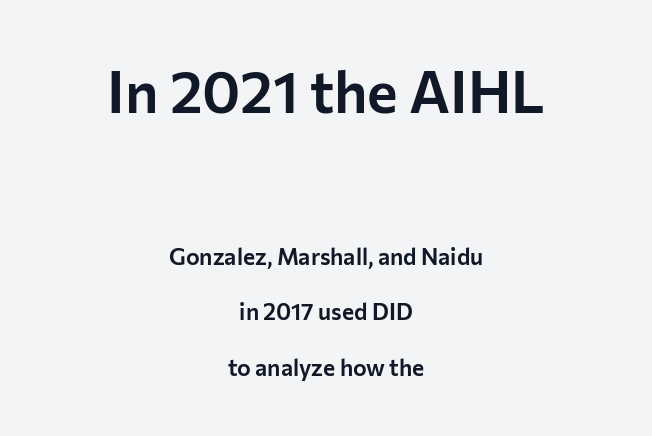
The image shows 58 px sans-serif type, upright; set centered, loose line spacing (2.42x), normal letter spacing, not underlined; the first (top) block is 2.52x larger; low stroke contrast and a medium x-height.
